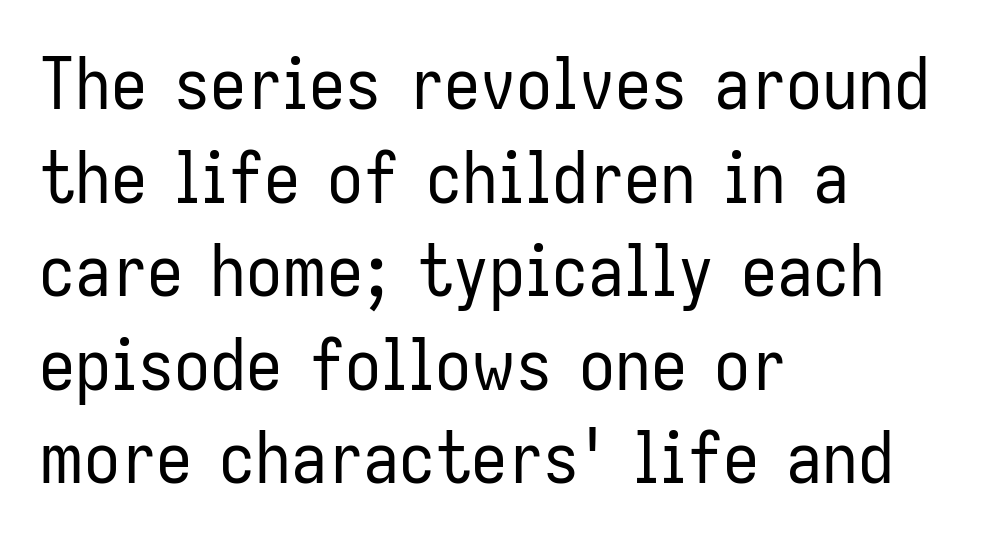
The image shows 72 px regular-weight, condensed sans-serif type, upright; set left-aligned, normal line spacing (1.3x), normal letter spacing, not underlined; low stroke contrast and a medium x-height.
